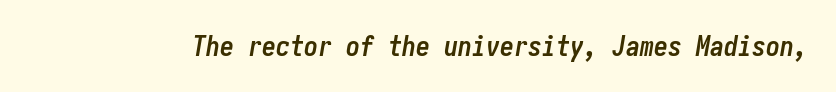
The image shows 28 px semibold, condensed type, italic (leaning right); set normal letter spacing, not underlined; low stroke contrast and a medium x-height.
